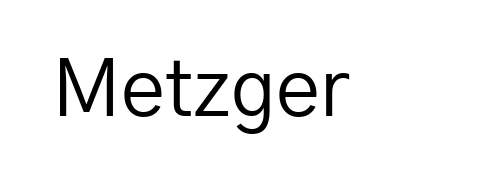
{"serif": "no", "italic": "no", "bold": "no", "weight": "regular", "width": "normal", "stroke_contrast": "low", "x_height": "medium", "monospaced": "no", "underline": "no", "letter_spacing": "normal", "letter_spacing_em": 0.0, "glyph_px": 79}
